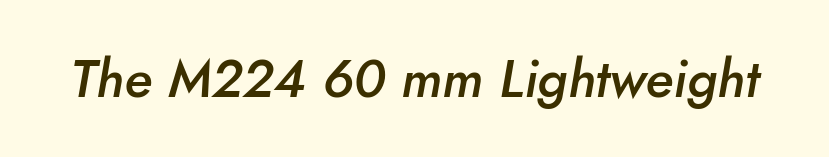
Q: Is the text bold? A: Semi-bold.
Q: Is the text italic (slanted)? A: Yes, it leans right by about 10 degrees.
Q: Is the text underlined? A: No.
Q: Is the spacing between letters normal or unusually wide? A: Normal.
Q: Width (condensed, normal, or wide)? A: Normal.
Q: Stroke contrast? A: Low.
Q: x-height? A: Small.
Q: Monospaced? A: No.
